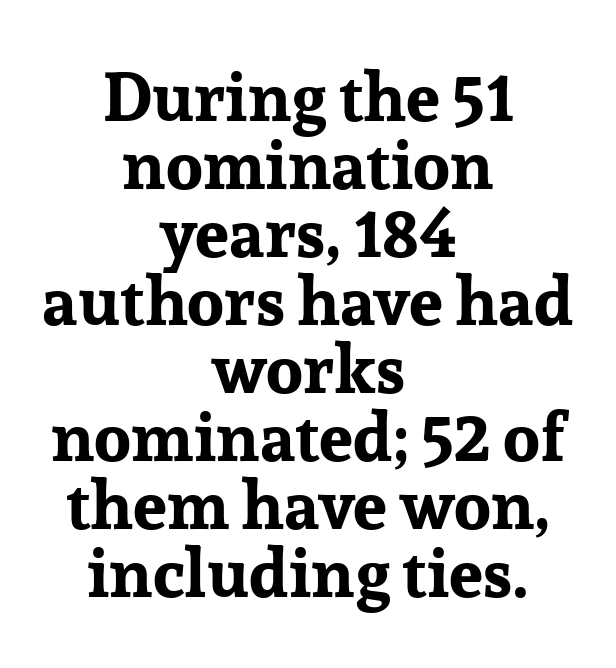
Q: Is the text bold? A: Yes.
Q: Is the text italic (slanted)? A: No, it is upright.
Q: Is the typeface a serif or a sans-serif typeface? A: Serif.
Q: Is the text underlined? A: No.
Q: How is the paragraph aligned? A: Centered.
Q: Is the spacing between letters normal or unusually wide? A: Normal.
Q: Is the spacing between lines tight, normal or loose? A: Tight.
Q: Width (condensed, normal, or wide)? A: Normal.
Q: Stroke contrast? A: Low.
Q: x-height? A: Medium.
Q: Monospaced? A: No.
